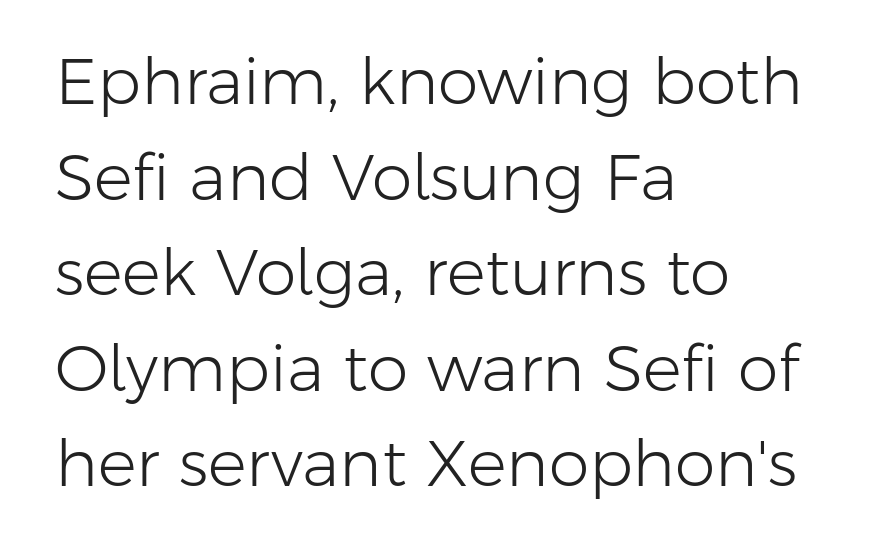
Q: Is the text bold? A: No.
Q: Is the text italic (slanted)? A: No, it is upright.
Q: Is the typeface a serif or a sans-serif typeface? A: Sans-serif.
Q: Is the text underlined? A: No.
Q: How is the paragraph aligned? A: Left-aligned.
Q: Is the spacing between letters normal or unusually wide? A: Normal.
Q: Is the spacing between lines tight, normal or loose? A: Normal.
Q: Width (condensed, normal, or wide)? A: Normal.
Q: Stroke contrast? A: Low.
Q: x-height? A: Medium.
Q: Monospaced? A: No.
